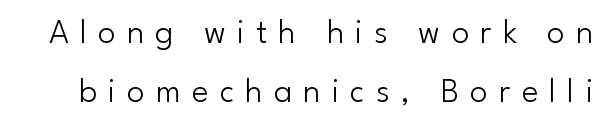
Q: Is the text bold? A: No.
Q: Is the text italic (slanted)? A: No, it is upright.
Q: Is the typeface a serif or a sans-serif typeface? A: Sans-serif.
Q: Is the text underlined? A: No.
Q: Is the spacing between letters normal or unusually wide? A: Unusually wide.
Q: Is the spacing between lines tight, normal or loose? A: Normal.
Q: Width (condensed, normal, or wide)? A: Normal.
Q: Stroke contrast? A: Low.
Q: x-height? A: Small.
Q: Monospaced? A: No.
